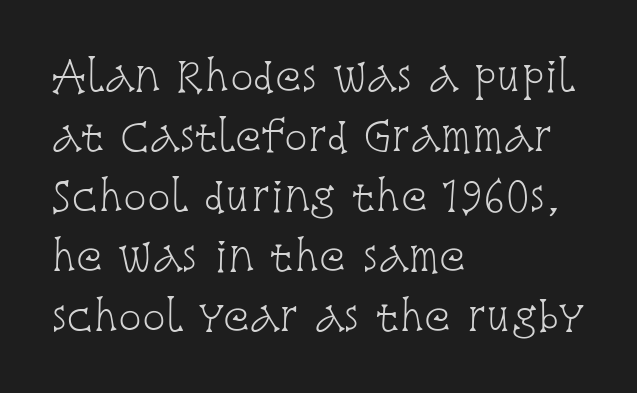
Character widths vary here, with narrow letters taking less room than wide ones. Tracking value appears to be zero — textbook default spacing. Stroke mass is kept to a normal reading level or below. Clear beneath every line of the passage. Notice how descenders clear the ascenders below comfortably — that's standard leading. Characters remain perfectly vertical along every line.
